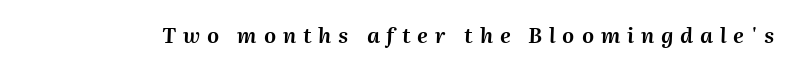
{"italic": "yes", "lean": "right", "slant_degrees": 2, "underline": "no", "letter_spacing": "wide", "letter_spacing_em": 0.33, "glyph_px": 21}
